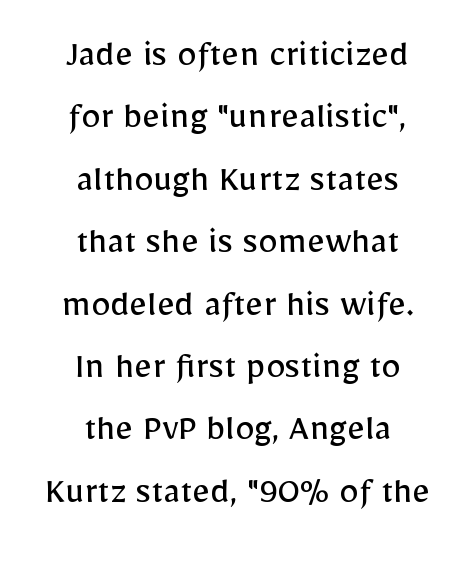
Plain, unruled lines of type. Leading matches the norm, producing a regular column. Default kerning and tracking; the words read as compact shapes. Tall strokes in this sample are plumb rather than angled. The typeface chosen for these lines omits serifs. The letters advance in unequal steps, a hallmark of proportional type.
